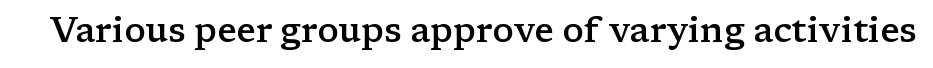
The image shows 35 px semibold, wide serif type, upright; set normal letter spacing, not underlined; low stroke contrast and a medium x-height.
